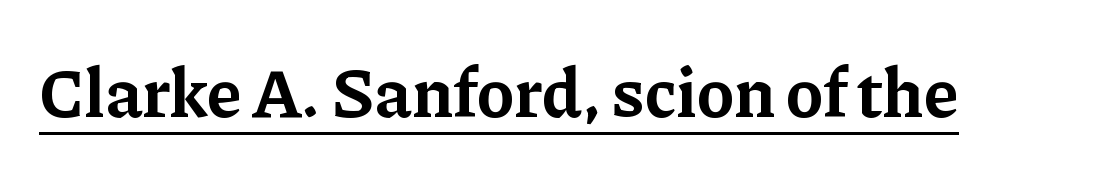
Between one letter and the next there's only the usual sliver of space. Examine the stroke ends and you'll spot serifs. Character widths vary here, with narrow letters taking less room than wide ones. You can see a thin bar hugging the bottom of the glyphs. Do the letters lean? They stand straight.
